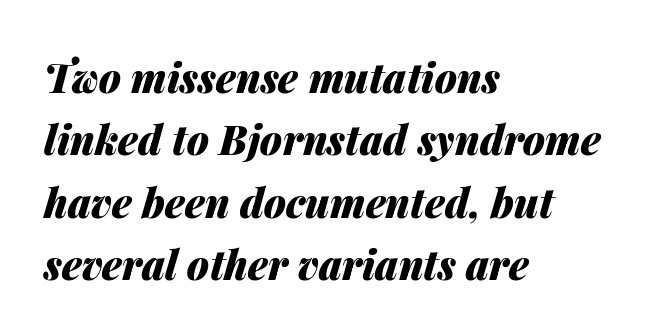
Q: Is the text bold? A: Yes.
Q: Is the text italic (slanted)? A: Yes, it leans right by about 14 degrees.
Q: Is the text underlined? A: No.
Q: How is the paragraph aligned? A: Left-aligned.
Q: Is the spacing between letters normal or unusually wide? A: Normal.
Q: Is the spacing between lines tight, normal or loose? A: Normal.
Q: Width (condensed, normal, or wide)? A: Normal.
Q: Stroke contrast? A: Medium.
Q: x-height? A: Medium.
Q: Monospaced? A: No.
